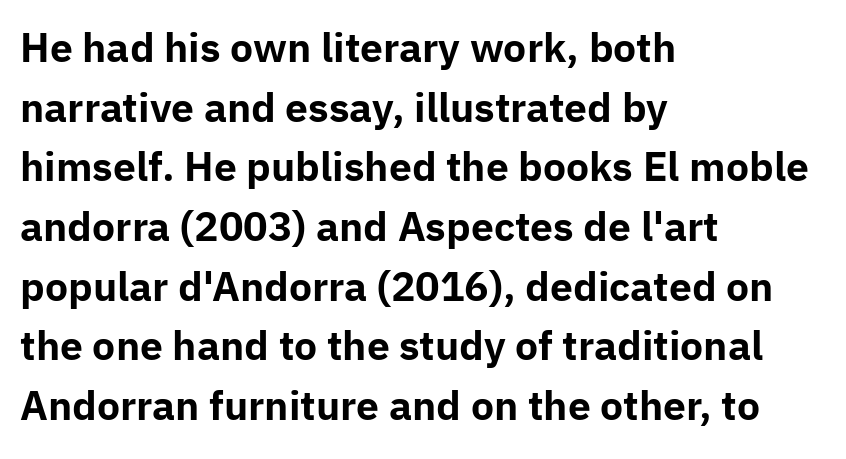
Leftover space on each line is placed entirely after the last word. Think of a printed novel: that variable character pitch is what you see here. Rule under the text: the space is simply empty. Serif or sans? Sans — the stroke terminals are bare. Short note: letters normally spaced.
